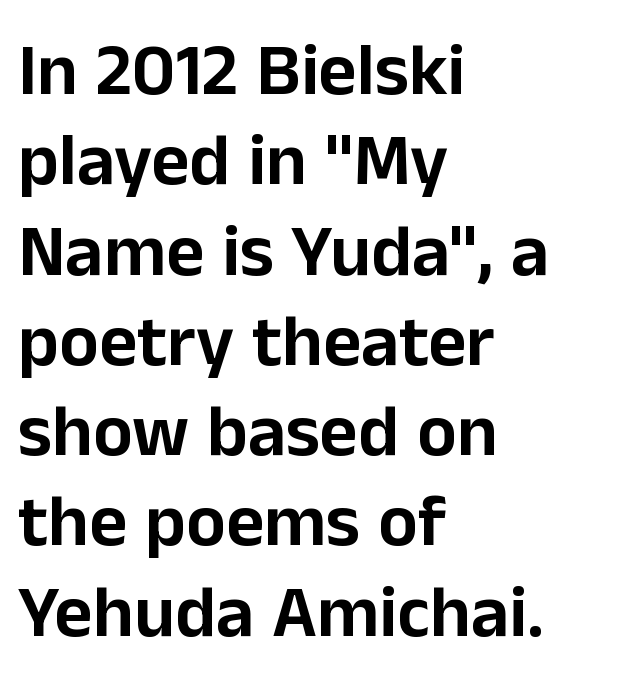
Q: Is the text italic (slanted)? A: No, it is upright.
Q: Is the typeface a serif or a sans-serif typeface? A: Sans-serif.
Q: Is the text underlined? A: No.
Q: How is the paragraph aligned? A: Left-aligned.
Q: Is the spacing between letters normal or unusually wide? A: Normal.
Q: Width (condensed, normal, or wide)? A: Normal.
Q: Stroke contrast? A: Low.
Q: x-height? A: Medium.
Q: Monospaced? A: No.
